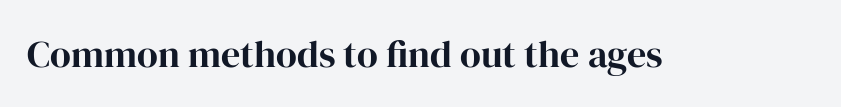
The string is rendered with underlining switched off. Note the varied advance widths — an 'i' is clearly narrower than an 'm'. Examine the stroke ends and you'll spot serifs. Is there any slant? The stems are plumb. In terms of letterspacing, this is plain default setting.
